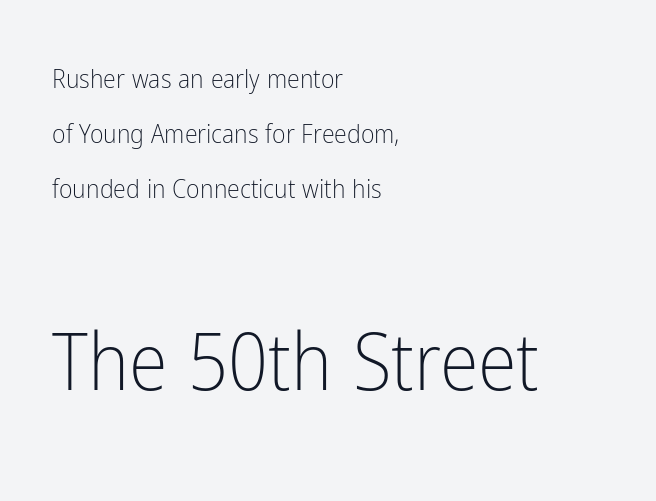
The gap between lines stays unmarked. Honestly, the letter spacing is just normal — you wouldn't notice it. Note: no serifs on the glyphs. Do the characters align in a grid? No, the font is proportional. The second block has been scaled up relative to the first.
